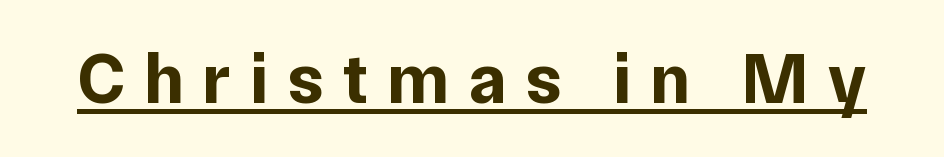
Q: Is the text bold? A: Yes.
Q: Is the text italic (slanted)? A: No, it is upright.
Q: Is the typeface a serif or a sans-serif typeface? A: Sans-serif.
Q: Is the text underlined? A: Yes.
Q: Is the spacing between letters normal or unusually wide? A: Unusually wide.
Q: Width (condensed, normal, or wide)? A: Normal.
Q: Stroke contrast? A: Low.
Q: x-height? A: Medium.
Q: Monospaced? A: No.
